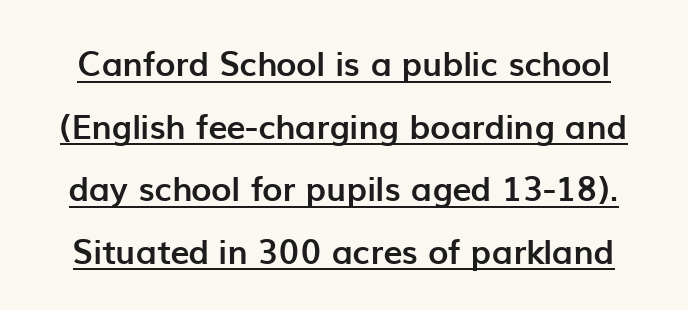
The image shows 34 px semibold sans-serif type, upright; set line spacing 1.84x, normal letter spacing, underlined; low stroke contrast and a medium x-height.
